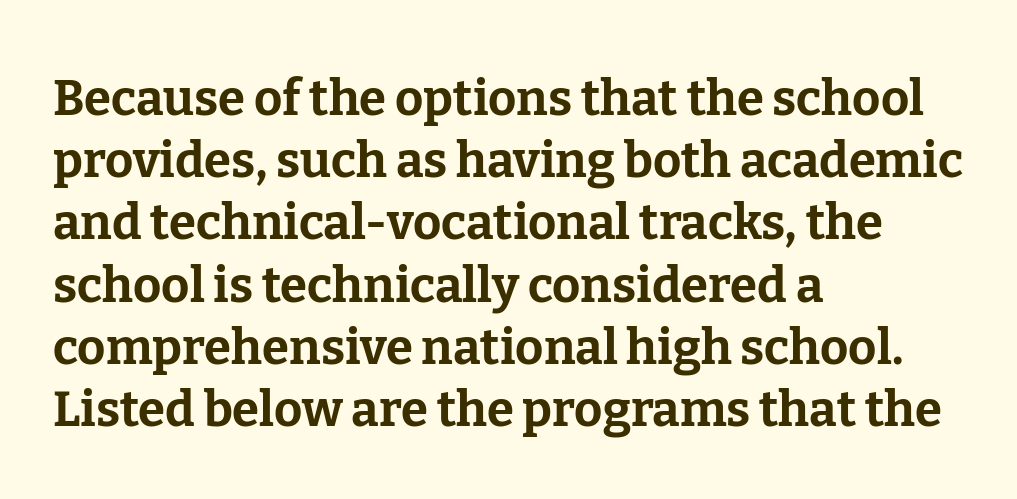
The image shows 49 px bold serif type, upright; set left-aligned, normal line spacing (1.27x), normal letter spacing, not underlined; low stroke contrast and a medium x-height.
